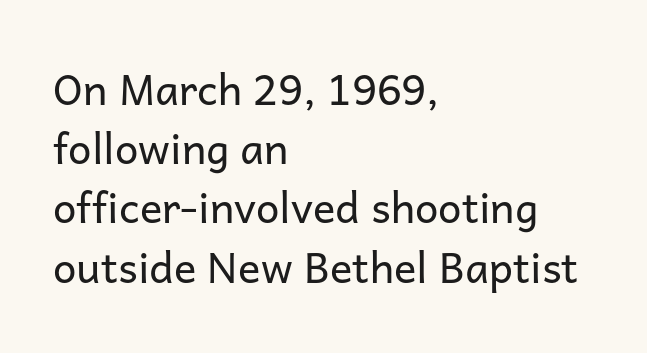
{"serif": "no", "italic": "no", "bold": "no", "weight": "regular", "width": "normal", "stroke_contrast": "low", "x_height": "medium", "monospaced": "no", "underline": "no", "align": "left", "line_spacing": "normal", "line_spacing_ratio": 1.41, "letter_spacing": "normal", "letter_spacing_em": 0.0, "glyph_px": 42}
